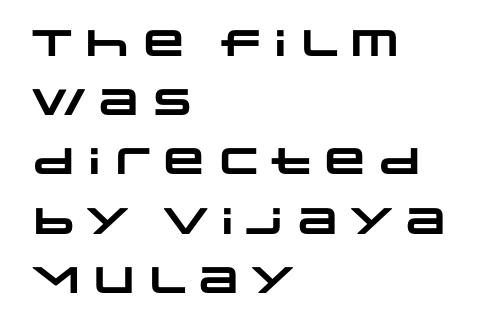
Caption: standard tracking, unaltered. Nope, no serifs anywhere on these letters. The face used here is proportionally spaced, like ordinary book or web type. Compared with an ordinary text face, these strokes are far heavier — a full bold. If you drew a ruler down the left edge, every line would touch it.
